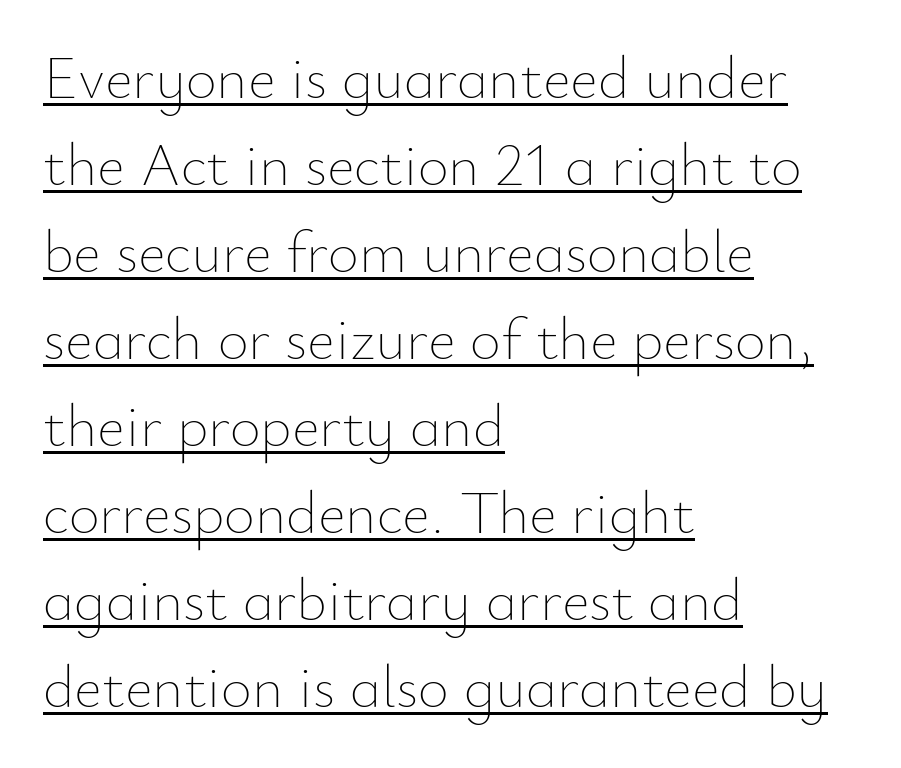
The rows are spaced the way most documents space them. The sample's only ornament is a line tracing under the words. The axis of the letterforms is exactly vertical. There is no visible air inserted between adjacent glyphs. Casual observation: everything's shoved over to the left.
